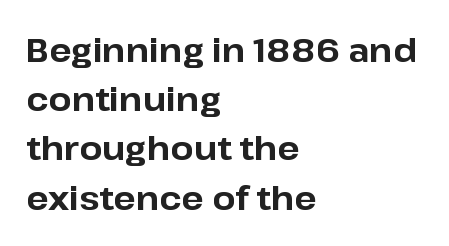
{"serif": "no", "italic": "no", "bold": "yes", "weight": "bold", "width": "normal", "stroke_contrast": "low", "x_height": "medium", "monospaced": "no", "underline": "no", "align": "left", "line_spacing": "normal", "line_spacing_ratio": 1.49, "letter_spacing": "normal", "letter_spacing_em": 0.0, "glyph_px": 33}
